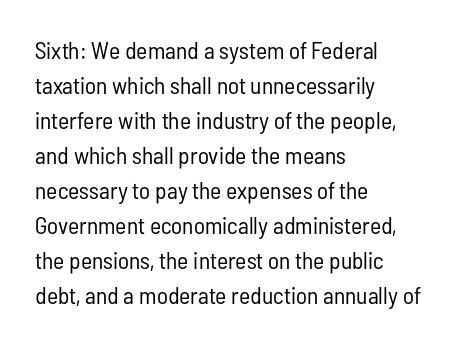
No word sits above an underline. This is the regular roman posture of the typeface. The lines in this sample share a left origin and differ only in where they stop. Successive baselines arrive at the customary interval.
